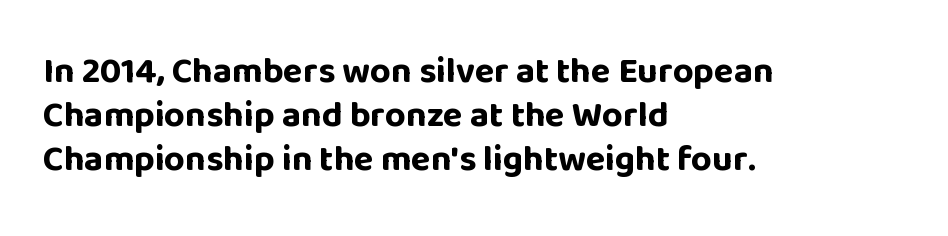
The image shows 36 px bold sans-serif type, upright; set left-aligned, line spacing 1.22x, normal letter spacing, not underlined; low stroke contrast and a large x-height.
